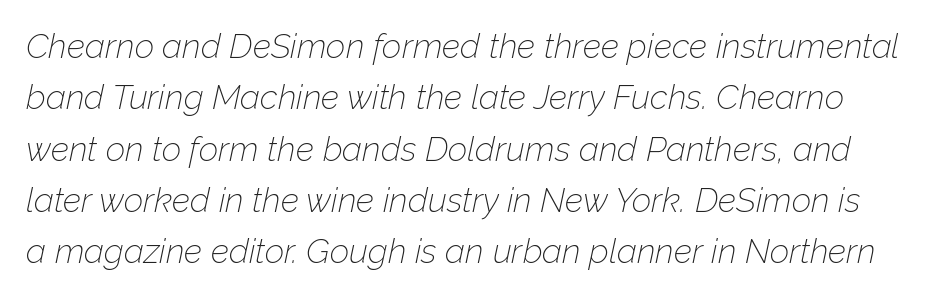
When letters slant like this, we call the style italic. Here the glyphs are tracked normally, forming tight word shapes. Vertical stems look standard width or narrower in stroke. You could not count columns in this text — the font is proportionally spaced.
